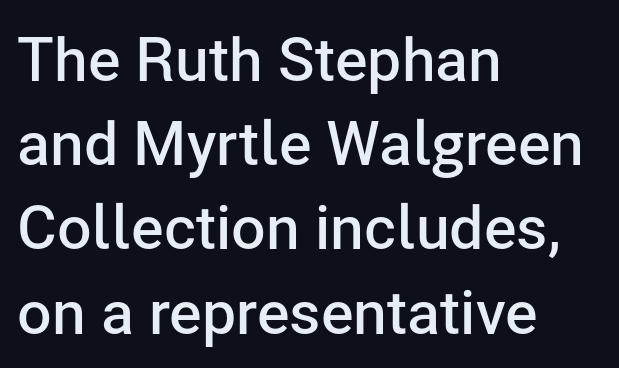
Characters follow at the spacing the type designer built in. A typesetter would call this proportional, since set widths differ per character. The paragraph has a hard left edge and a soft right edge. What kind of face is this? One without serifs — a sans. The rendering uses a moderate line-height, typical for paragraphs.
